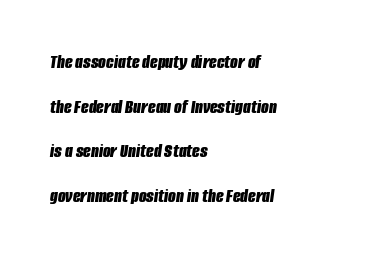
The strokes are fattened all the way to bold. A typesetter would call this leading open, well beyond the default. Words appear dense and cohesive because spacing is normal. Decoration check: the copy has no underline.
